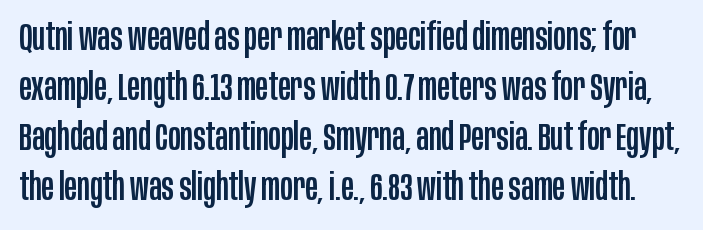
{"serif": "no", "italic": "no", "width": "condensed", "stroke_contrast": "low", "x_height": "large", "monospaced": "no", "underline": "no", "line_spacing": "normal", "line_spacing_ratio": 1.32, "letter_spacing": "normal", "letter_spacing_em": 0.0, "glyph_px": 38}
